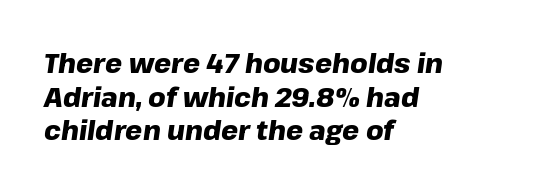
{"italic": "yes", "lean": "right", "slant_degrees": 8, "bold": "yes", "underline": "no", "align": "left", "line_spacing": "normal", "line_spacing_ratio": 1.25, "letter_spacing": "normal", "letter_spacing_em": 0.0, "glyph_px": 27}
